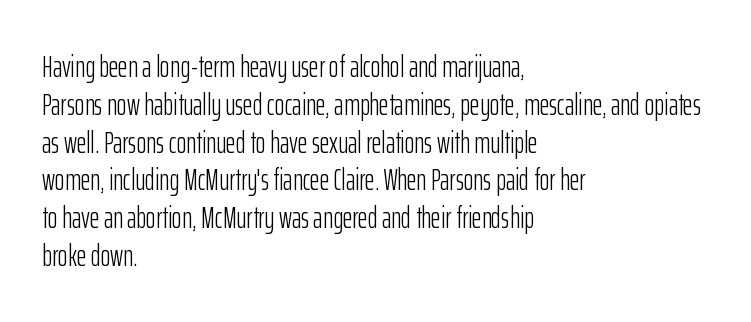
{"serif": "no", "italic": "no", "bold": "no", "weight": "light", "width": "condensed", "stroke_contrast": "low", "x_height": "medium", "monospaced": "no", "underline": "no", "align": "left", "line_spacing": "normal", "line_spacing_ratio": 1.26, "letter_spacing": "normal", "letter_spacing_em": 0.0, "glyph_px": 30}
